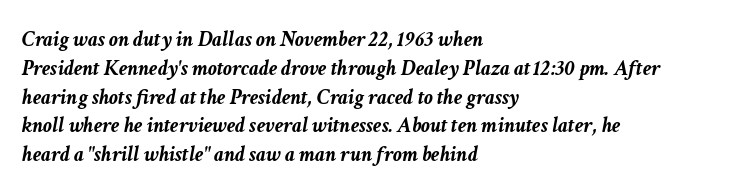
{"italic": "yes", "lean": "right", "slant_degrees": 11, "bold": "yes", "underline": "no", "align": "left", "line_spacing": "normal", "line_spacing_ratio": 1.31, "letter_spacing": "normal", "letter_spacing_em": 0.0, "glyph_px": 22}
